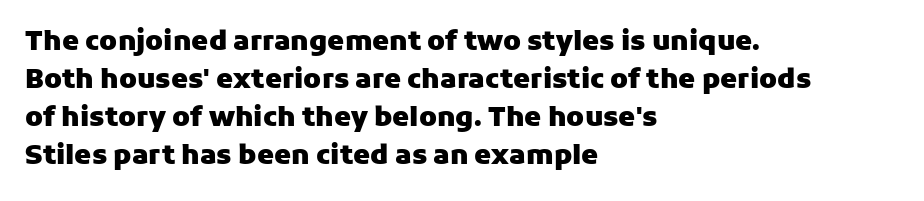
Nothing unusual about the tracking: characters are spaced as the font intends. Glance below the letters and you will spot only blank space. Designer's note — italics off, roman on. Alignment: flush left.
